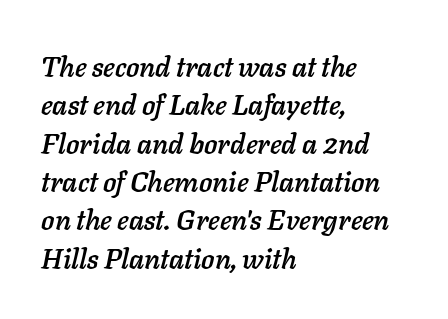
The image shows 28 px text type, italic (leaning right); set left-aligned, normal line spacing (1.37x), normal letter spacing, not underlined; low stroke contrast and a medium x-height.
